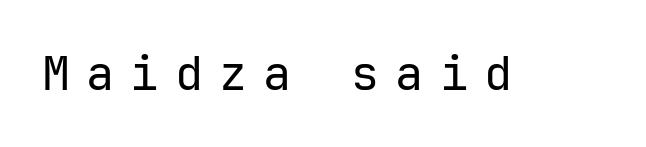
{"serif": "no", "italic": "no", "bold": "no", "weight": "regular", "width": "normal", "stroke_contrast": "low", "x_height": "medium", "underline": "no", "letter_spacing": "wide", "letter_spacing_em": 0.34, "glyph_px": 47}
